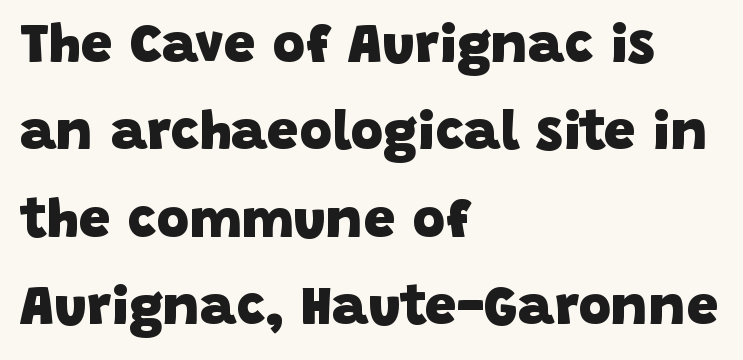
The image shows 56 px heavy sans-serif type; set left-aligned, normal line spacing (1.56x), normal letter spacing, not underlined; low stroke contrast and a large x-height.
